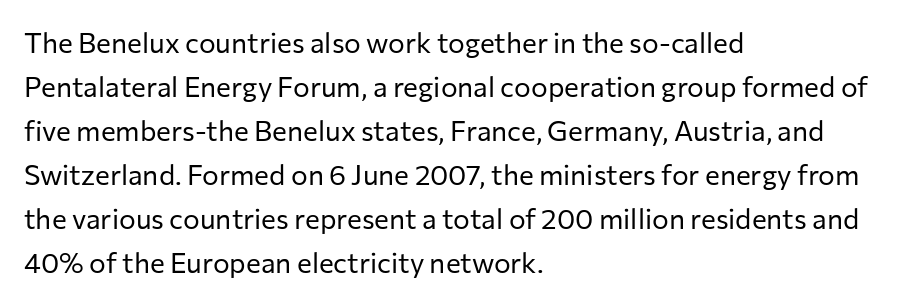
{"serif": "no", "italic": "no", "bold": "no", "weight": "regular", "width": "normal", "stroke_contrast": "low", "x_height": "medium", "monospaced": "no", "underline": "no", "align": "left", "line_spacing": "normal", "line_spacing_ratio": 1.57, "letter_spacing": "normal", "letter_spacing_em": 0.0, "glyph_px": 28}
